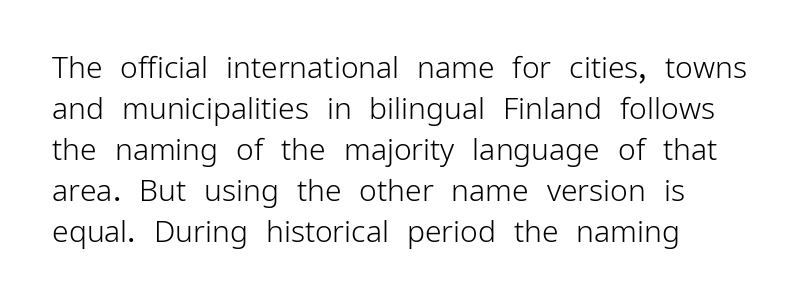
The image shows 30 px light sans-serif type, upright; set normal line spacing (1.37x), normal letter spacing, not underlined; low stroke contrast and a medium x-height.
